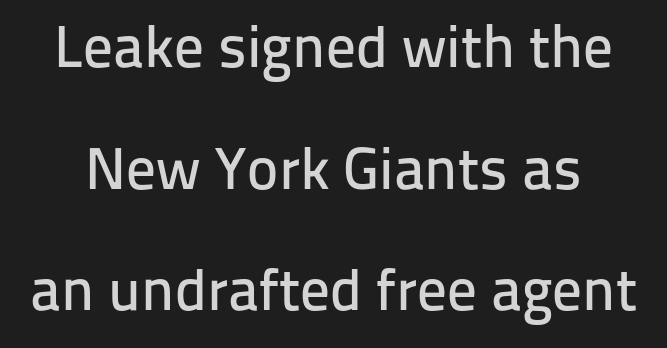
{"serif": "no", "italic": "no", "width": "normal", "stroke_contrast": "low", "x_height": "medium", "monospaced": "no", "underline": "no", "line_spacing": "loose", "line_spacing_ratio": 2.06, "letter_spacing": "normal", "letter_spacing_em": 0.0, "glyph_px": 59}
